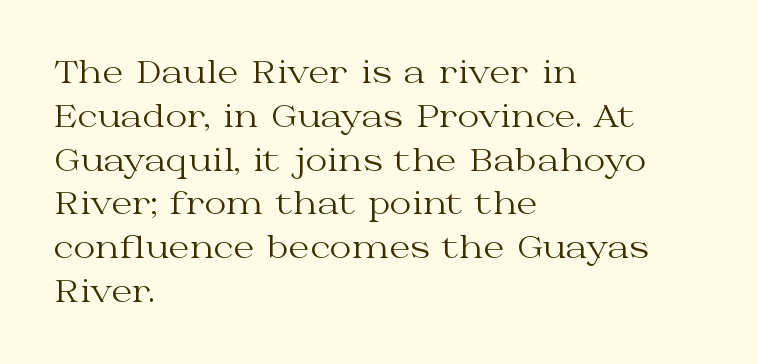
The letters sit at their default tracking, neither squeezed nor spread. Descender tails drop into unmarked territory. The letters stand straight up with perfectly vertical stems. A typesetter would call this leading conventional body-copy spacing. The rendering uses natural spacing where letterforms have individual widths. The text was rendered using a seriffed face with decorative stroke endings.
